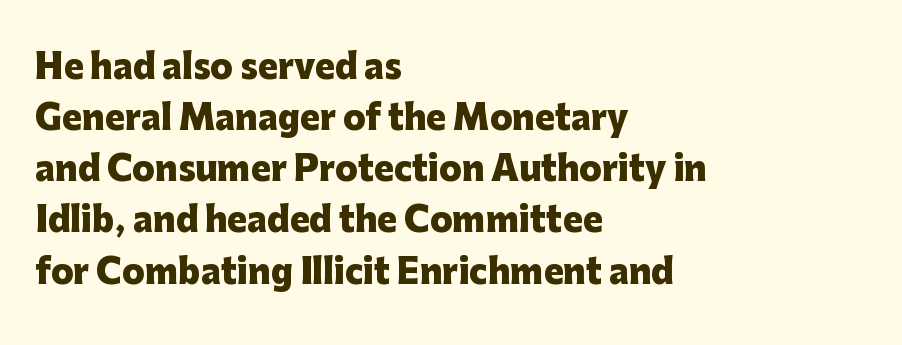
The image shows 33 px heavy sans-serif type, upright; set left-aligned, normal line spacing (1.55x), normal letter spacing, not underlined; low stroke contrast and a medium x-height.
